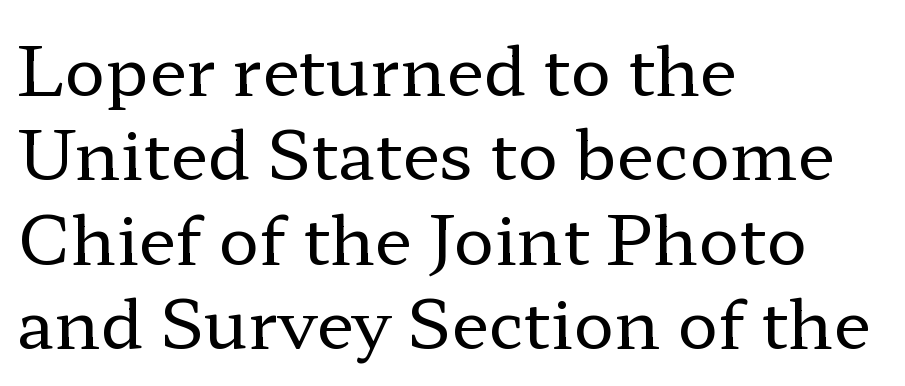
The image shows 68 px regular-weight, wide serif type, upright; set left-aligned, line spacing 1.24x, normal letter spacing, not underlined; low stroke contrast and a medium x-height.
